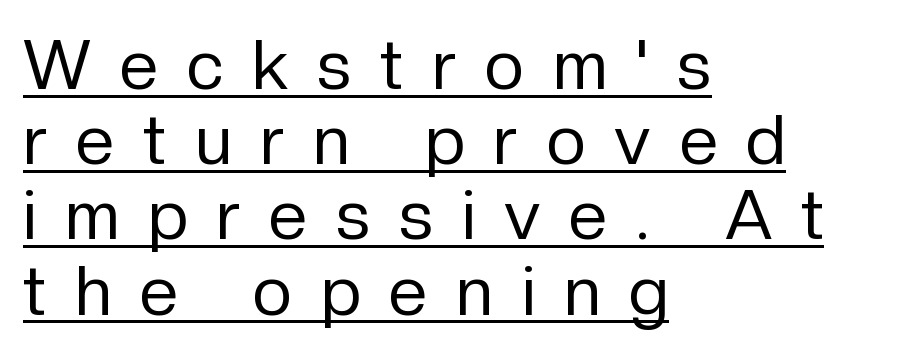
The font family rendered here belongs to the sans-serif group. The line-height multiplier appears low, near solid setting. Each word looks stretched out because of the extra space between its letters. Like a heading marked for emphasis, these lines bear an underscore. Note the varied advance widths — an 'i' is clearly narrower than an 'm'.
